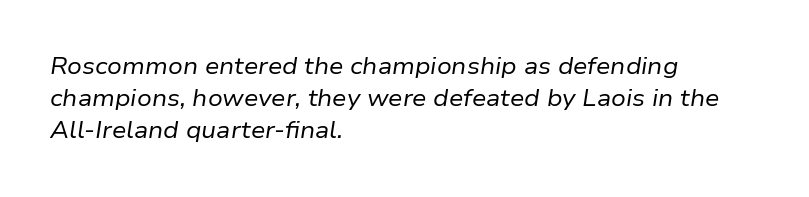
Q: Is the text bold? A: No.
Q: Is the text italic (slanted)? A: Yes, it leans right by about 9 degrees.
Q: Is the text underlined? A: No.
Q: How is the paragraph aligned? A: Left-aligned.
Q: Is the spacing between letters normal or unusually wide? A: Normal.
Q: Is the spacing between lines tight, normal or loose? A: Normal.
